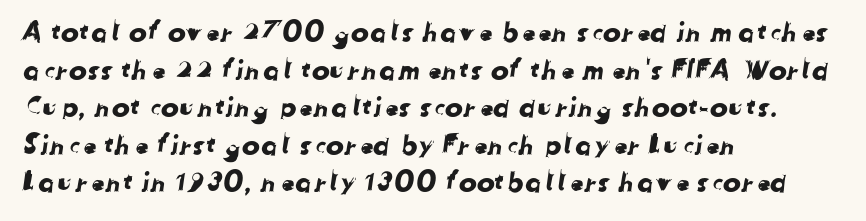
Caption: multi-line text, flush left, ragged right. Just letters on the line, the space beneath them empty. Line spacing here is normal. Words appear dense and cohesive because spacing is normal.
